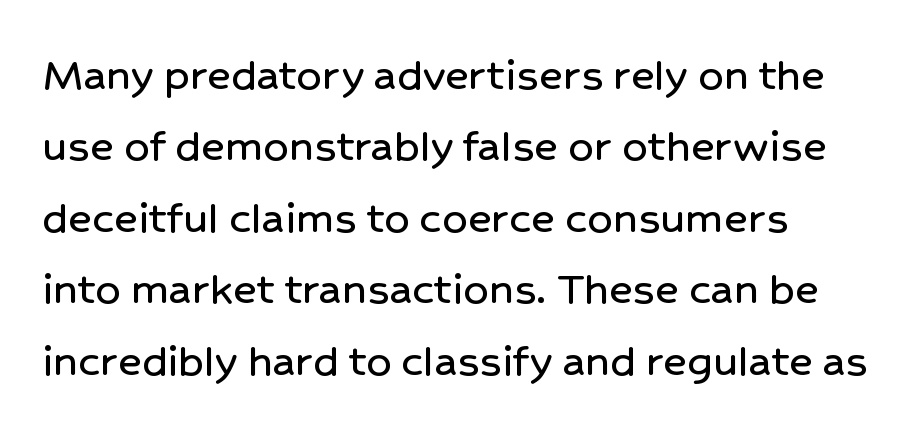
{"serif": "no", "italic": "no", "width": "normal", "stroke_contrast": "low", "x_height": "medium", "monospaced": "no", "underline": "no", "line_spacing": "normal", "line_spacing_ratio": 1.43, "letter_spacing": "normal", "letter_spacing_em": 0.0, "glyph_px": 50}
